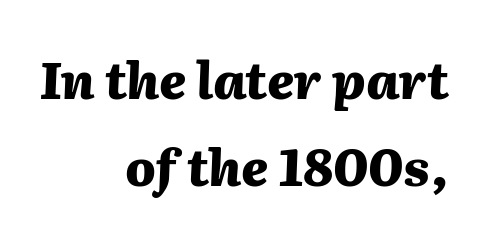
{"italic": "yes", "lean": "right", "slant_degrees": 2, "bold": "yes", "weight": "heavy", "width": "normal", "stroke_contrast": "medium", "x_height": "medium", "monospaced": "no", "underline": "no", "align": "right", "line_spacing_ratio": 1.75, "letter_spacing": "normal", "letter_spacing_em": 0.0, "glyph_px": 50}
